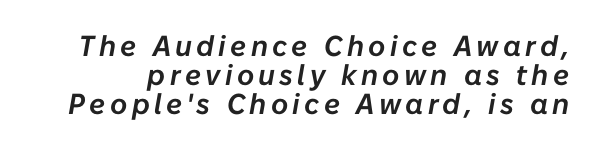
Q: Is the text italic (slanted)? A: Yes, it leans right by about 10 degrees.
Q: Is the text underlined? A: No.
Q: Is the spacing between lines tight, normal or loose? A: Tight.
Q: Width (condensed, normal, or wide)? A: Normal.
Q: Stroke contrast? A: Low.
Q: x-height? A: Medium.
Q: Monospaced? A: No.
